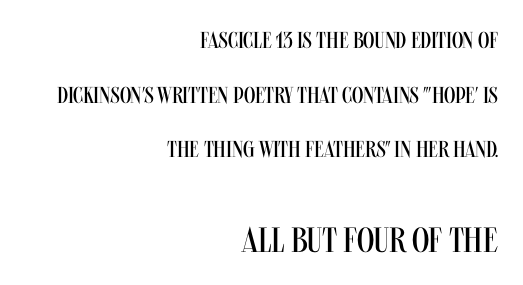
A clean baseline with only descenders dipping below it. Horizontal bands of white between lines are thick stripes. The passage shown begins with its smaller block and ends with its larger one. These lines are set flush right with a ragged left edge. Characters remain perfectly vertical along every line.
